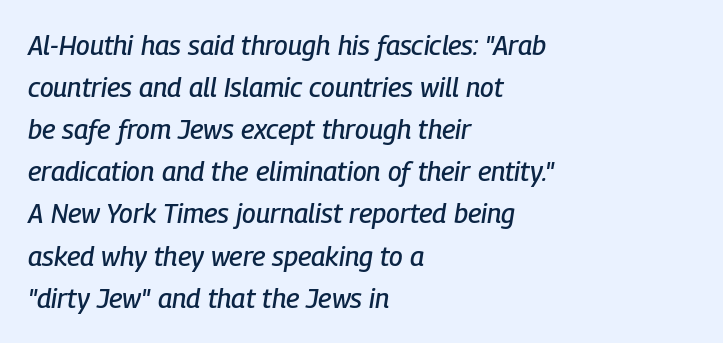
Inter-character spacing is left at the font's built-in metrics. Each row of text sits above clean, open space. The rag falls on the right side of this text block. The space between consecutive lines is moderate. The whole block is typeset with a tilt.
